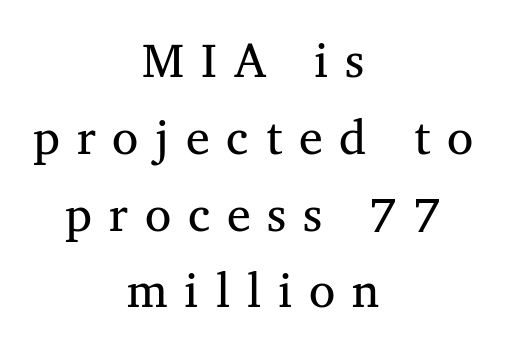
Q: Is the typeface a serif or a sans-serif typeface? A: Serif.
Q: Is the text underlined? A: No.
Q: How is the paragraph aligned? A: Centered.
Q: Is the spacing between letters normal or unusually wide? A: Unusually wide.
Q: Is the spacing between lines tight, normal or loose? A: Normal.
Q: Width (condensed, normal, or wide)? A: Normal.
Q: Stroke contrast? A: Medium.
Q: x-height? A: Medium.
Q: Monospaced? A: No.
